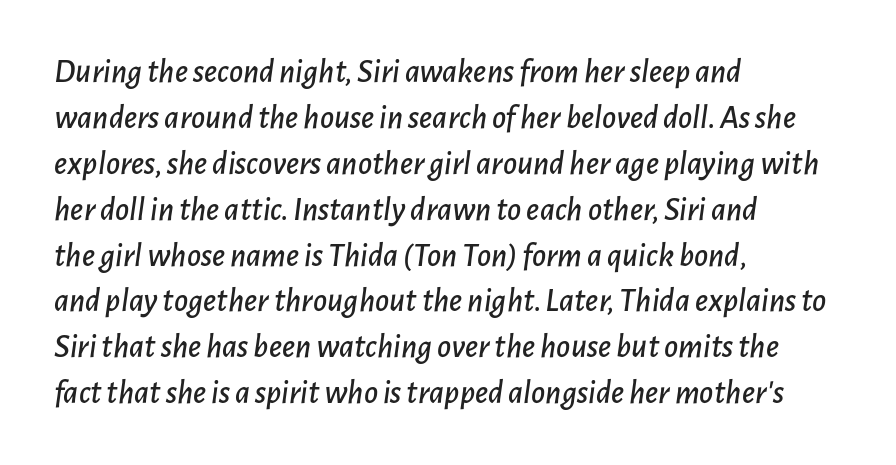
Q: Is the text italic (slanted)? A: Yes, it leans right by about 7 degrees.
Q: Is the text underlined? A: No.
Q: How is the paragraph aligned? A: Left-aligned.
Q: Is the spacing between letters normal or unusually wide? A: Normal.
Q: Is the spacing between lines tight, normal or loose? A: Normal.
Q: Width (condensed, normal, or wide)? A: Normal.
Q: Stroke contrast? A: Low.
Q: x-height? A: Medium.
Q: Monospaced? A: No.
